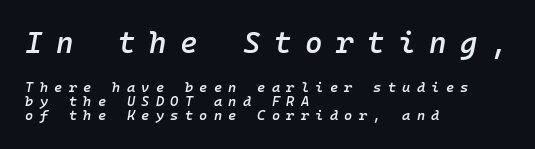
The image shows 30 px semibold type, italic (leaning right), monospaced; set left-aligned, tight line spacing (1.0x), unusually wide letter spacing (+0.45 em), not underlined; the first (top) block is 2.14x larger; low stroke contrast and a medium x-height.
